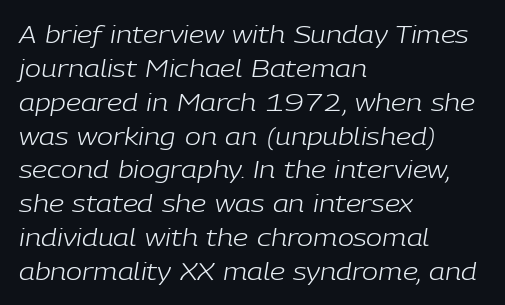
Descender tails drop into unmarked territory. Glyph-to-glyph distance matches everyday printed text. The leading is moderate, giving the passage an even texture. The ragged edge is on the right, which tells us the setting is flush left.
